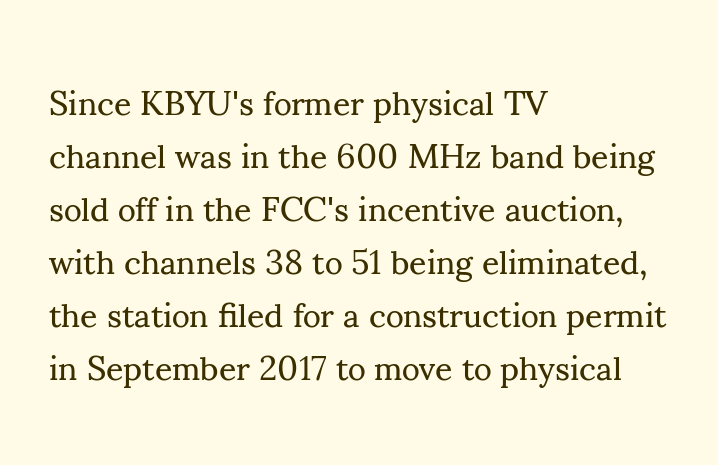
The image shows 34 px regular-weight serif type, upright; set left-aligned, normal line spacing (1.56x), normal letter spacing, not underlined; medium stroke contrast and a small x-height.
